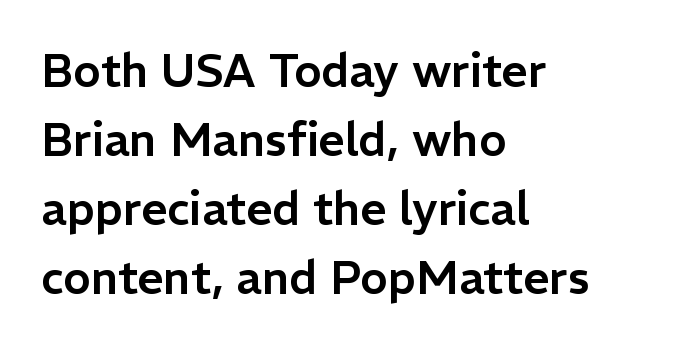
The image shows 46 px sans-serif type, upright; set left-aligned, normal line spacing (1.5x), normal letter spacing, not underlined; low stroke contrast and a medium x-height.
